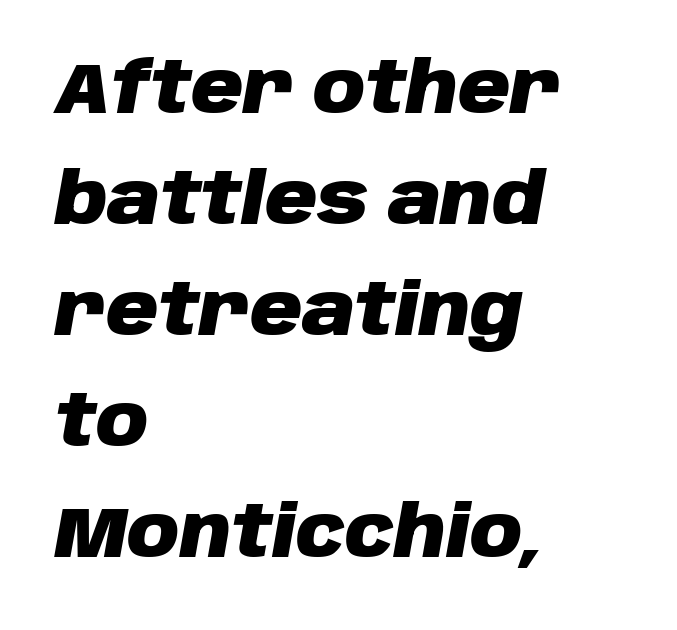
Q: Is the text bold? A: Yes.
Q: Is the text italic (slanted)? A: Yes, it leans right by about 10 degrees.
Q: Is the text underlined? A: No.
Q: How is the paragraph aligned? A: Left-aligned.
Q: Is the spacing between letters normal or unusually wide? A: Normal.
Q: Is the spacing between lines tight, normal or loose? A: Normal.
Q: Width (condensed, normal, or wide)? A: Normal.
Q: Stroke contrast? A: Low.
Q: x-height? A: Large.
Q: Monospaced? A: No.
